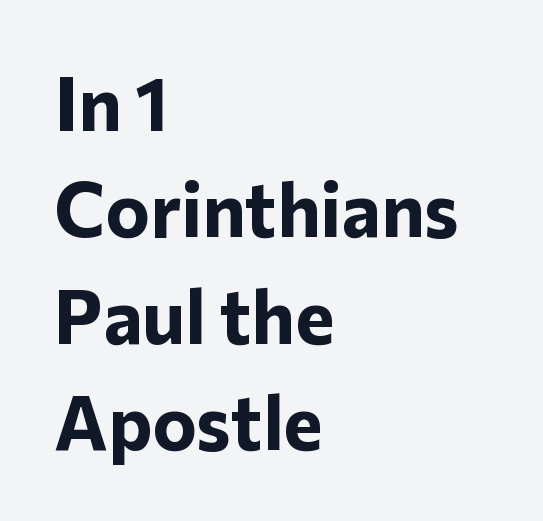
The image shows 75 px bold sans-serif type, upright; set left-aligned, normal line spacing (1.42x), normal letter spacing, not underlined; low stroke contrast and a medium x-height.
